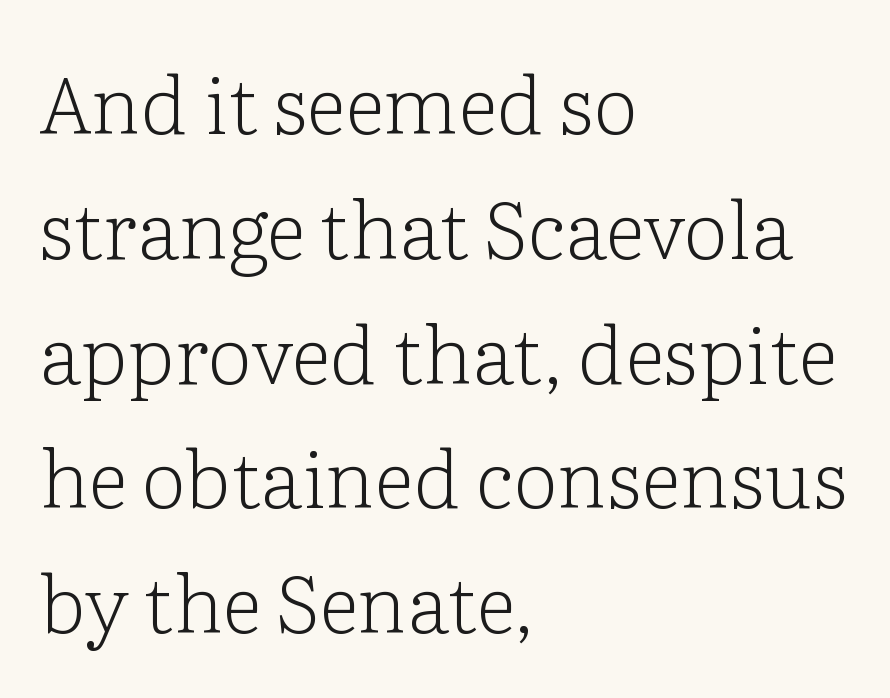
Q: Is the text bold? A: No.
Q: Is the text italic (slanted)? A: No, it is upright.
Q: Is the typeface a serif or a sans-serif typeface? A: Serif.
Q: Is the text underlined? A: No.
Q: How is the paragraph aligned? A: Left-aligned.
Q: Is the spacing between letters normal or unusually wide? A: Normal.
Q: Is the spacing between lines tight, normal or loose? A: Normal.
Q: Width (condensed, normal, or wide)? A: Normal.
Q: Stroke contrast? A: Low.
Q: x-height? A: Medium.
Q: Monospaced? A: No.
